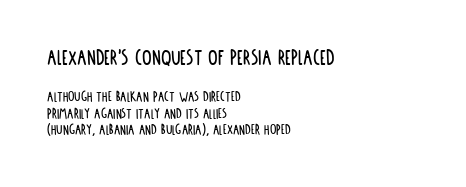
Q: Is the text italic (slanted)? A: No, it is upright.
Q: Is the text underlined? A: No.
Q: How is the paragraph aligned? A: Left-aligned.
Q: Is the spacing between letters normal or unusually wide? A: Normal.
Q: Is the spacing between lines tight, normal or loose? A: Tight.
Q: Which block of text is set in a larger size, the first (top) or the second (bottom)? A: The first (top) one.
